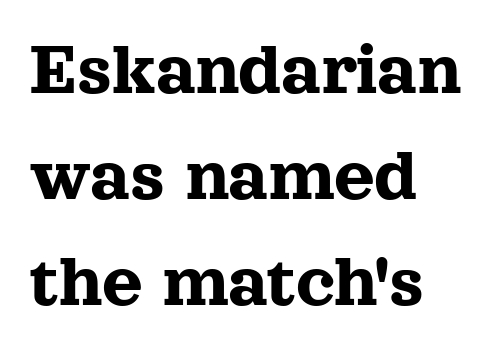
{"serif": "yes", "italic": "no", "width": "normal", "x_height": "medium", "monospaced": "no", "underline": "no", "align": "left", "line_spacing": "normal", "line_spacing_ratio": 1.34, "letter_spacing": "normal", "letter_spacing_em": 0.0, "glyph_px": 79}
